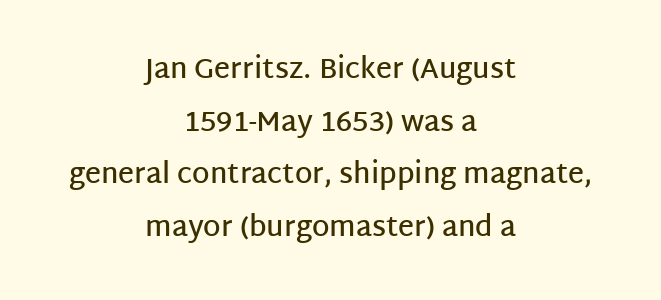
{"serif": "no", "italic": "no", "bold": "semi", "weight": "semibold", "width": "normal", "stroke_contrast": "low", "x_height": "large", "monospaced": "no", "underline": "no", "align": "center", "line_spacing_ratio": 1.88, "letter_spacing": "normal", "letter_spacing_em": 0.0, "glyph_px": 28}
